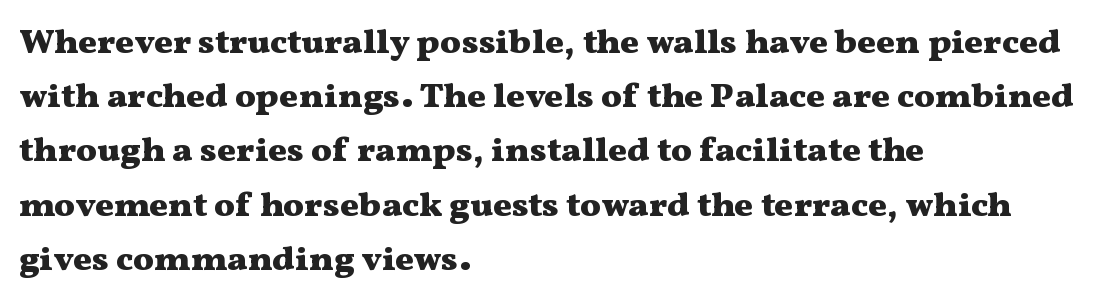
{"serif": "yes", "italic": "no", "bold": "yes", "weight": "heavy", "width": "wide", "stroke_contrast": "medium", "x_height": "medium", "monospaced": "no", "underline": "no", "align": "left", "line_spacing": "normal", "line_spacing_ratio": 1.55, "letter_spacing": "normal", "letter_spacing_em": 0.0, "glyph_px": 35}
